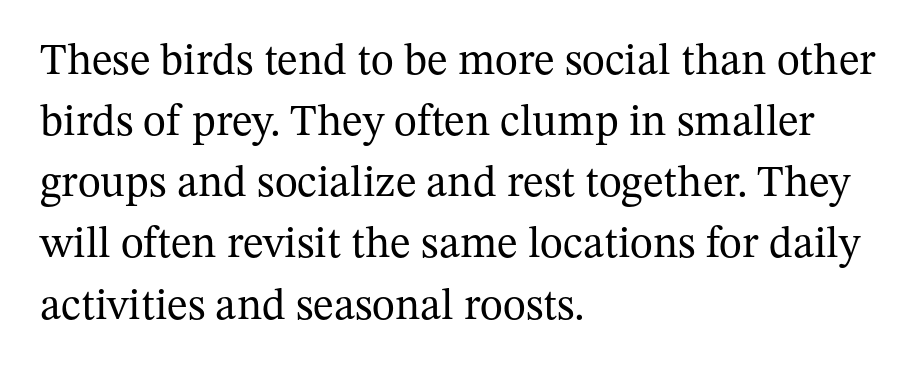
The image shows 44 px regular-weight serif type, upright; set left-aligned, normal line spacing (1.39x), normal letter spacing, not underlined; medium stroke contrast and a medium x-height.
